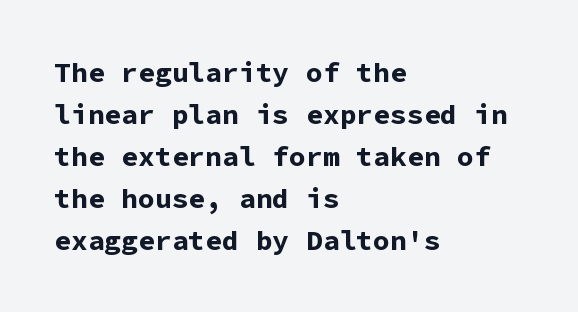
Q: Is the text bold? A: Yes.
Q: Is the text italic (slanted)? A: No, it is upright.
Q: Is the typeface a serif or a sans-serif typeface? A: Sans-serif.
Q: Is the text underlined? A: No.
Q: How is the paragraph aligned? A: Left-aligned.
Q: Is the spacing between letters normal or unusually wide? A: Normal.
Q: Is the spacing between lines tight, normal or loose? A: Normal.
Q: Width (condensed, normal, or wide)? A: Normal.
Q: Stroke contrast? A: Low.
Q: x-height? A: Medium.
Q: Monospaced? A: Yes.
